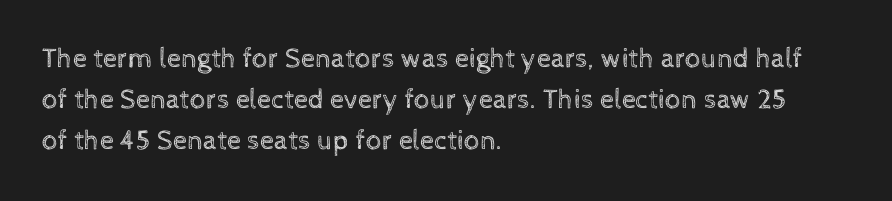
Do the characters align in a grid? No, the font is proportional. This is the regular roman posture of the typeface. A typesetter would call this zero additional tracking. Rule under the text: the space is simply empty. The weight would be labelled regular, book, light, or lighter still. Teacher's note: observe the even left margin — that is flush-left alignment.
